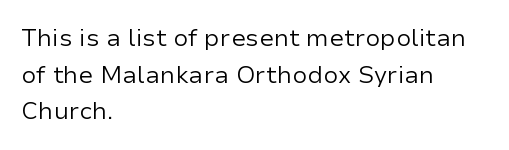
Standard letterfit; no display-style spreading of the glyphs. No chunkiness to these letters — they're not bold. This is roman type, the default non-slanted kind. Does the copy run flush right? No — it runs flush left.
